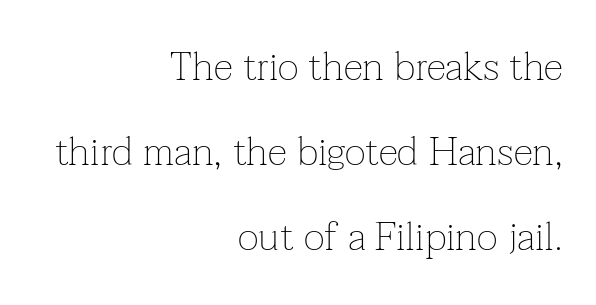
{"serif": "yes", "italic": "no", "bold": "no", "weight": "thin", "width": "normal", "stroke_contrast": "low", "x_height": "medium", "monospaced": "no", "underline": "no", "align": "right", "line_spacing": "loose", "line_spacing_ratio": 2.12, "letter_spacing": "normal", "letter_spacing_em": 0.0, "glyph_px": 40}
